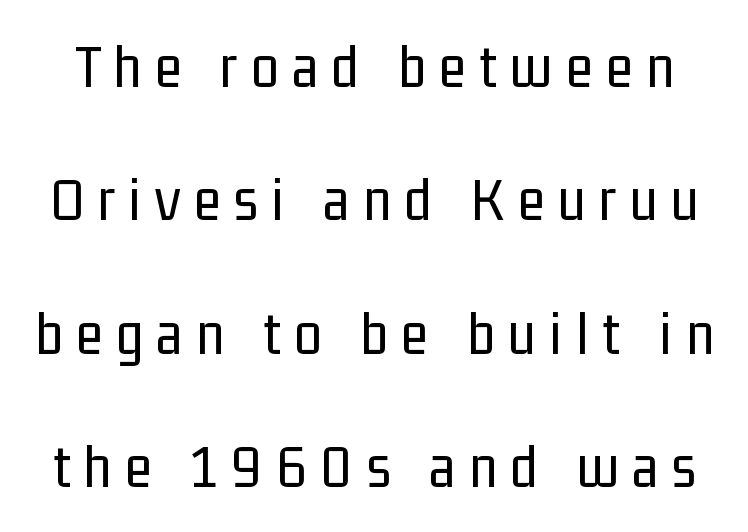
Q: Is the text bold? A: No.
Q: Is the text italic (slanted)? A: No, it is upright.
Q: Is the typeface a serif or a sans-serif typeface? A: Sans-serif.
Q: Is the text underlined? A: No.
Q: Is the spacing between letters normal or unusually wide? A: Unusually wide.
Q: Is the spacing between lines tight, normal or loose? A: Loose.
Q: Width (condensed, normal, or wide)? A: Condensed.
Q: Stroke contrast? A: Low.
Q: x-height? A: Medium.
Q: Monospaced? A: No.
